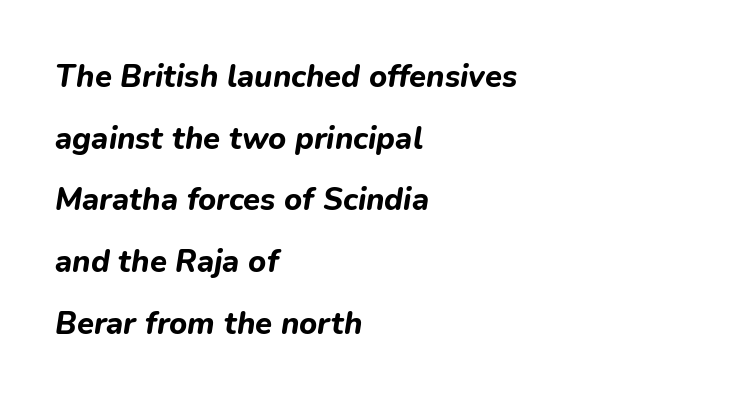
Q: Is the text bold? A: Yes.
Q: Is the text italic (slanted)? A: Yes, it leans right by about 9 degrees.
Q: Is the text underlined? A: No.
Q: How is the paragraph aligned? A: Left-aligned.
Q: Is the spacing between letters normal or unusually wide? A: Normal.
Q: Is the spacing between lines tight, normal or loose? A: Loose.
Q: Width (condensed, normal, or wide)? A: Normal.
Q: Stroke contrast? A: Low.
Q: x-height? A: Medium.
Q: Monospaced? A: No.
